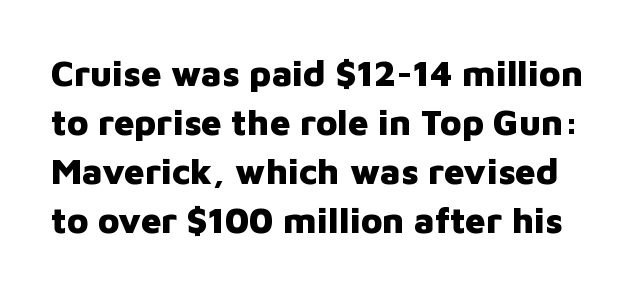
Q: Is the text bold? A: Yes.
Q: Is the text italic (slanted)? A: No, it is upright.
Q: Is the typeface a serif or a sans-serif typeface? A: Sans-serif.
Q: Is the text underlined? A: No.
Q: Is the spacing between letters normal or unusually wide? A: Normal.
Q: Is the spacing between lines tight, normal or loose? A: Normal.
Q: Width (condensed, normal, or wide)? A: Normal.
Q: Stroke contrast? A: Low.
Q: x-height? A: Medium.
Q: Monospaced? A: No.
